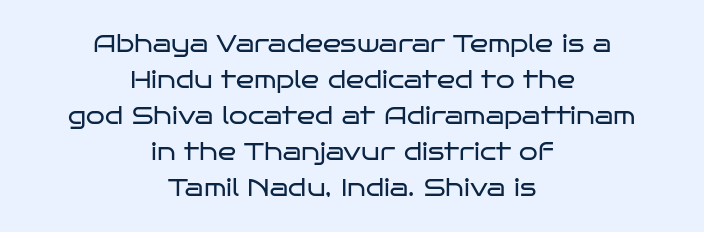
{"italic": "no", "bold": "no", "underline": "no", "align": "center", "line_spacing": "normal", "line_spacing_ratio": 1.5, "letter_spacing": "normal", "letter_spacing_em": 0.0, "glyph_px": 24}
